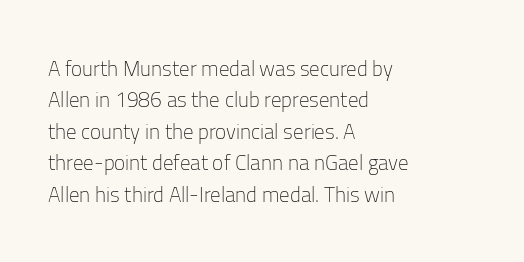
The image shows 21 px text type, upright; set left-aligned, normal line spacing (1.5x), normal letter spacing, not underlined.
